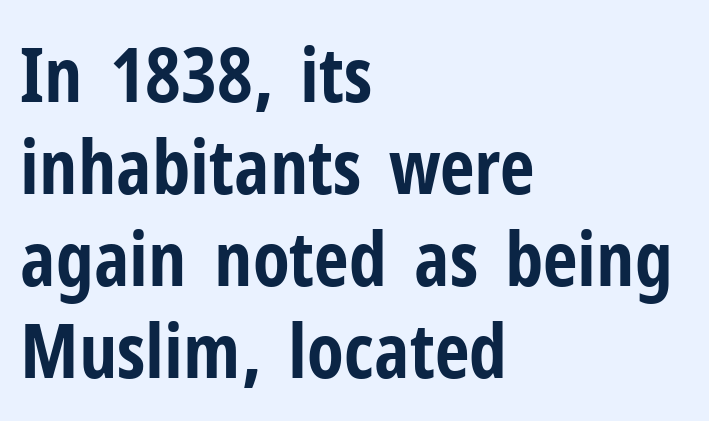
{"serif": "no", "italic": "no", "bold": "yes", "weight": "bold", "width": "condensed", "stroke_contrast": "low", "x_height": "medium", "monospaced": "no", "underline": "no", "align": "left", "line_spacing_ratio": 1.21, "letter_spacing": "normal", "letter_spacing_em": 0.0, "glyph_px": 76}
